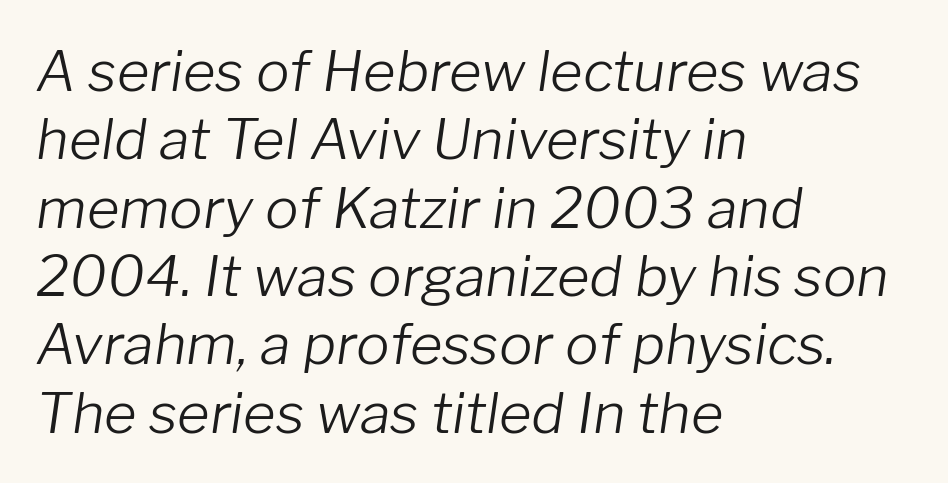
{"italic": "yes", "lean": "right", "slant_degrees": 8, "bold": "no", "weight": "light", "width": "normal", "stroke_contrast": "low", "x_height": "medium", "monospaced": "no", "underline": "no", "align": "left", "line_spacing_ratio": 1.22, "letter_spacing": "normal", "letter_spacing_em": 0.0, "glyph_px": 56}
